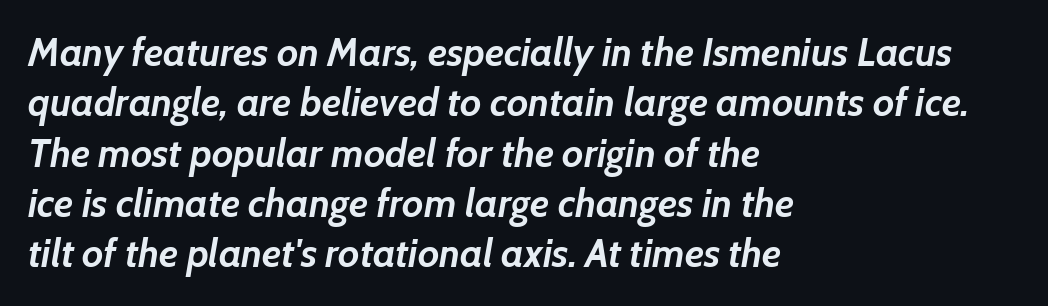
Q: Is the text bold? A: Yes.
Q: Is the text italic (slanted)? A: Yes, it leans right by about 7 degrees.
Q: Is the text underlined? A: No.
Q: How is the paragraph aligned? A: Left-aligned.
Q: Is the spacing between letters normal or unusually wide? A: Normal.
Q: Is the spacing between lines tight, normal or loose? A: Normal.
Q: Width (condensed, normal, or wide)? A: Normal.
Q: Stroke contrast? A: Low.
Q: x-height? A: Medium.
Q: Monospaced? A: No.
